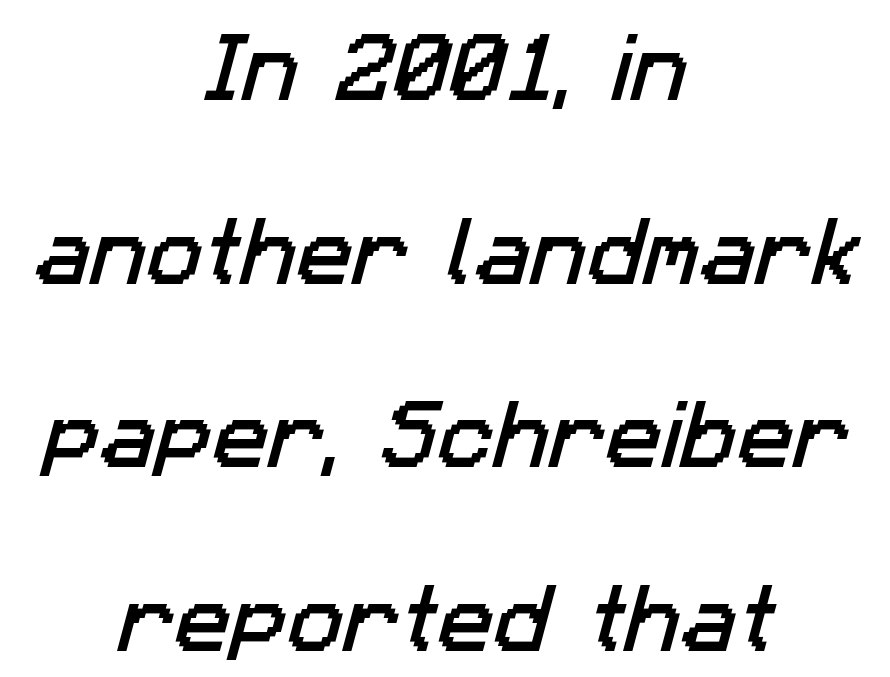
What stands out about the letter spacing? Nothing — it is the standard amount. This sample has the flowing, uneven cadence of proportional lettering. Nothing sits at the stroke ends, so this counts as sans-serif. Compared with typical paragraphs, the rows here are farther apart. Both edges are ragged and mirror each other, which tells us the setting is centered. The zone under the glyphs is completely vacant.
